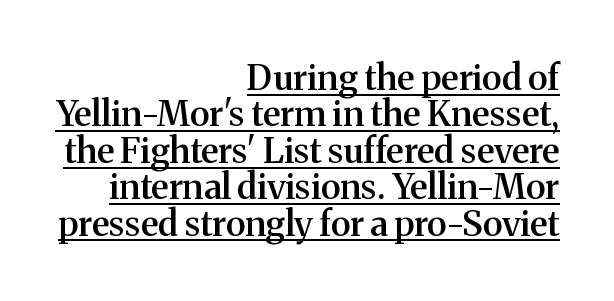
The image shows 35 px semibold serif type, upright; set right-aligned, tight line spacing (1.04x), normal letter spacing, underlined; medium stroke contrast and a medium x-height.
